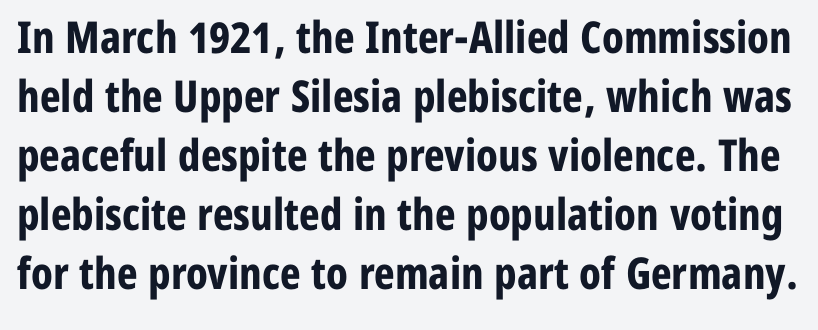
{"serif": "no", "italic": "no", "bold": "yes", "weight": "bold", "width": "condensed", "stroke_contrast": "low", "x_height": "medium", "monospaced": "no", "underline": "no", "line_spacing": "normal", "line_spacing_ratio": 1.34, "letter_spacing": "normal", "letter_spacing_em": 0.0, "glyph_px": 44}
